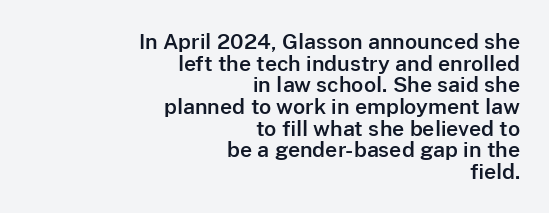
The image shows 21 px text type, upright; set right-aligned, tight line spacing (1.03x), normal letter spacing, not underlined.
